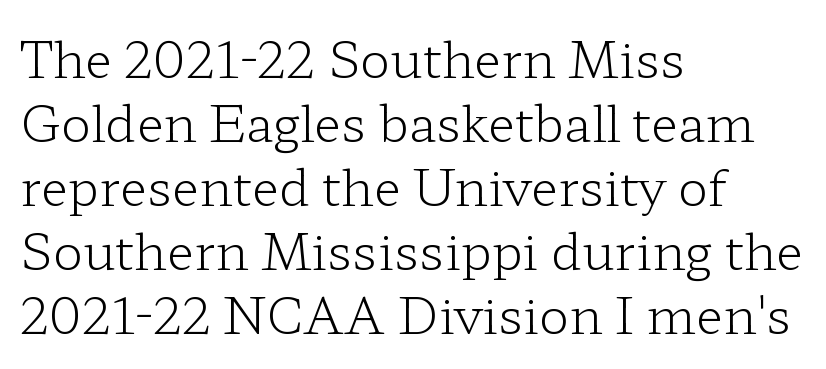
Left-aligned paragraph, ragged on the right. Check the space under the baseline: it is left empty. Is the type heavy? It reads as light-to-regular instead. Character widths vary here, with narrow letters taking less room than wide ones. Is the letter spacing exaggerated? No — it looks like the ordinary default.
